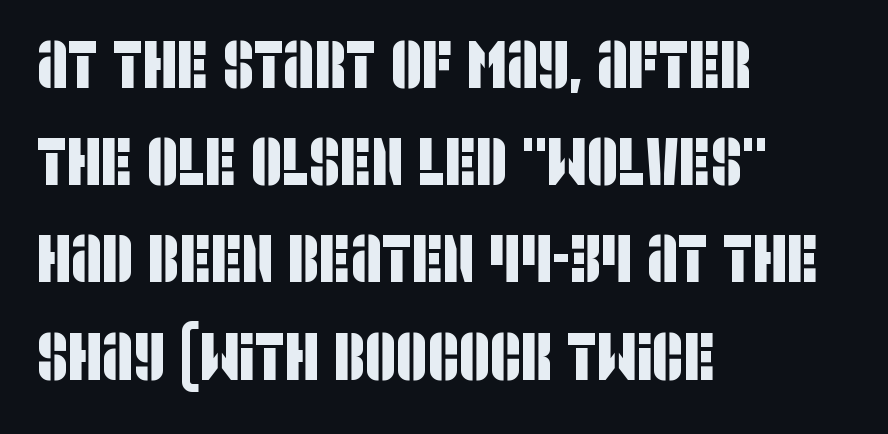
The lines sit at an ordinary, default distance from one another. The words here are not underlined. I'd call this a sans setting — the letters go barefoot. Proportional: the letters do not fall into vertical columns. The gaps between neighbouring characters are ordinary and unremarkable. The passage is arranged the way most books set body copy — flush left.
